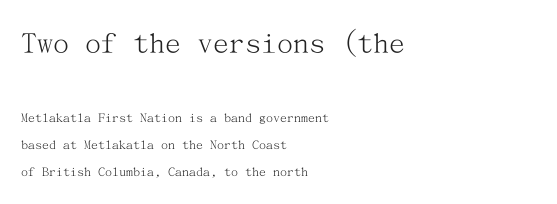
Q: Is the text bold? A: No.
Q: Is the text italic (slanted)? A: No, it is upright.
Q: Is the typeface a serif or a sans-serif typeface? A: Serif.
Q: Is the text underlined? A: No.
Q: How is the paragraph aligned? A: Left-aligned.
Q: Is the spacing between letters normal or unusually wide? A: Normal.
Q: Is the spacing between lines tight, normal or loose? A: Loose.
Q: Which block of text is set in a larger size, the first (top) or the second (bottom)? A: The first (top) one.
Q: Width (condensed, normal, or wide)? A: Normal.
Q: Stroke contrast? A: Medium.
Q: x-height? A: Medium.
